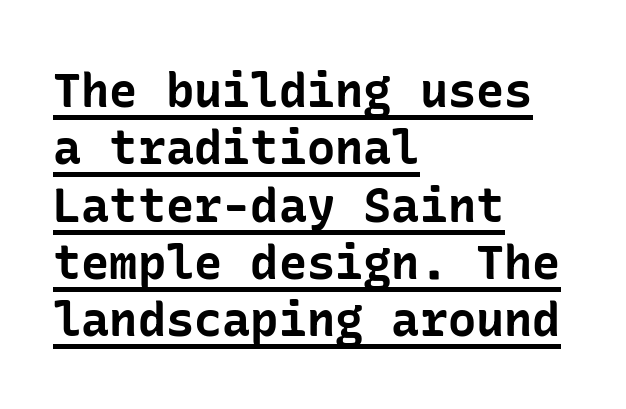
Stroke terminals: plain, sans-serif. A student would call this left alignment; a typographer would say flush left, rag right. These lines carry a lot of weight — the face is fully bold. Look at the tracking — it's just the regular setting, nothing added. It's the straight-up-and-down kind of type. A rule runs beneath these lines of type.
